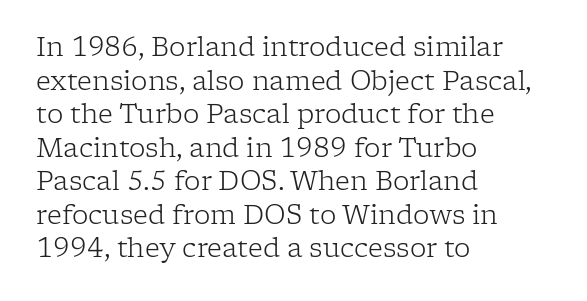
Q: Is the text bold? A: No.
Q: Is the text italic (slanted)? A: No, it is upright.
Q: Is the text underlined? A: No.
Q: How is the paragraph aligned? A: Left-aligned.
Q: Is the spacing between letters normal or unusually wide? A: Normal.
Q: Is the spacing between lines tight, normal or loose? A: Normal.
